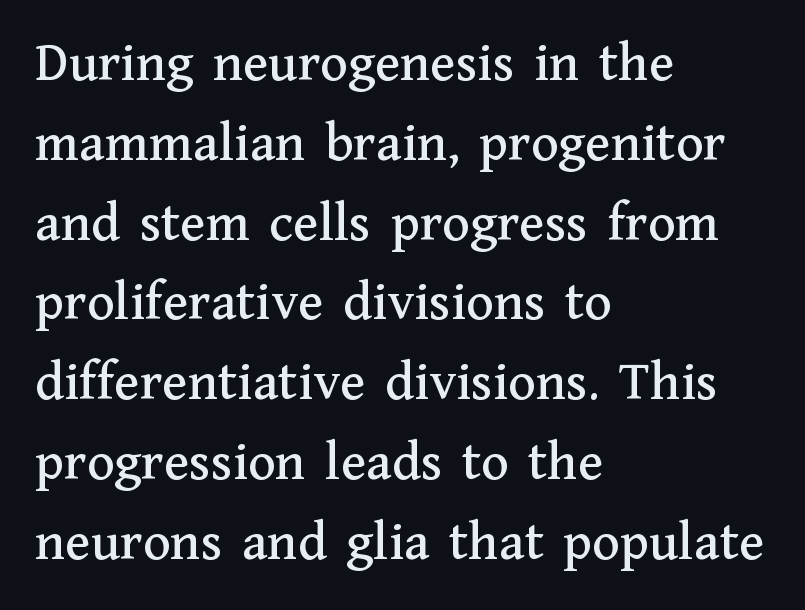
Rule under the text: the space is simply empty. A serif font was chosen for this passage. The line texture is even and compact thanks to regular tracking. A typesetter would mark this as roman, not italic. Visually the block forms a straight wall on the left and a jagged coastline on the right. The rendering uses natural spacing where letterforms have individual widths.
